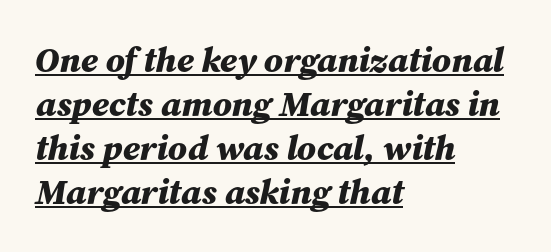
Q: Is the text bold? A: Yes.
Q: Is the text italic (slanted)? A: Yes, it leans right by about 12 degrees.
Q: Is the text underlined? A: Yes.
Q: How is the paragraph aligned? A: Left-aligned.
Q: Is the spacing between letters normal or unusually wide? A: Normal.
Q: Is the spacing between lines tight, normal or loose? A: Normal.
Q: Width (condensed, normal, or wide)? A: Normal.
Q: Stroke contrast? A: Medium.
Q: x-height? A: Medium.
Q: Monospaced? A: No.
